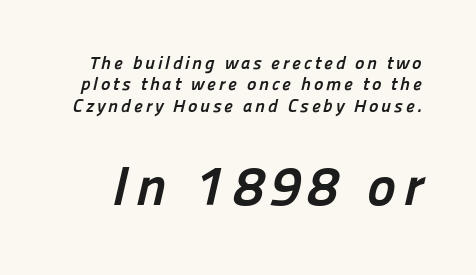
{"serif": "no", "bold": "yes", "weight": "semibold", "width": "normal", "stroke_contrast": "low", "x_height": "medium", "monospaced": "no", "underline": "no", "line_spacing_ratio": 1.19, "larger_block": "second", "size_ratio": 3.06, "glyph_px": 55}
